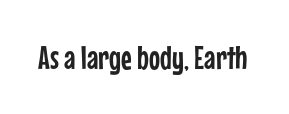
{"serif": "no", "italic": "no", "width": "condensed", "stroke_contrast": "low", "x_height": "medium", "monospaced": "no", "underline": "no", "letter_spacing": "normal", "letter_spacing_em": 0.0, "glyph_px": 33}
